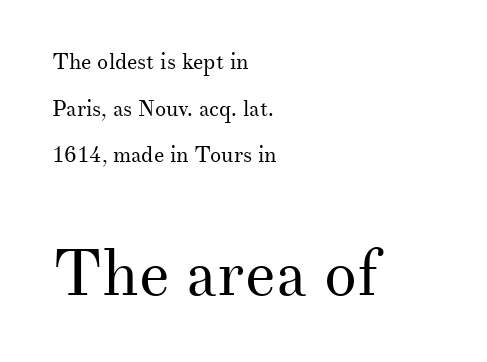
This rendering employs a face with finishing strokes, i.e., a serif. Each letter keeps its own natural width here, so spacing adapts to shape. A bare baseline throughout the passage. Glyph-to-glyph distance matches everyday printed text. Each new line begins a long way beneath the previous one. The letters in the lower block stand taller than those in the block above.
